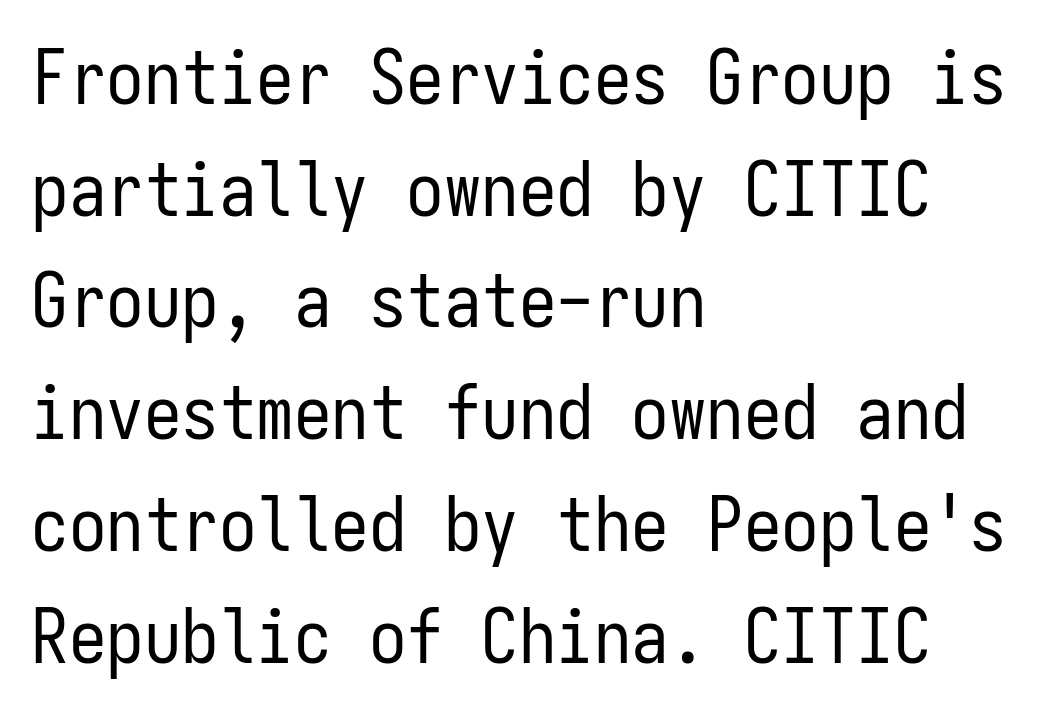
{"serif": "no", "italic": "no", "bold": "no", "weight": "regular", "width": "condensed", "stroke_contrast": "low", "x_height": "medium", "monospaced": "yes", "underline": "no", "align": "left", "line_spacing": "normal", "line_spacing_ratio": 1.49, "letter_spacing": "normal", "letter_spacing_em": 0.0, "glyph_px": 75}
